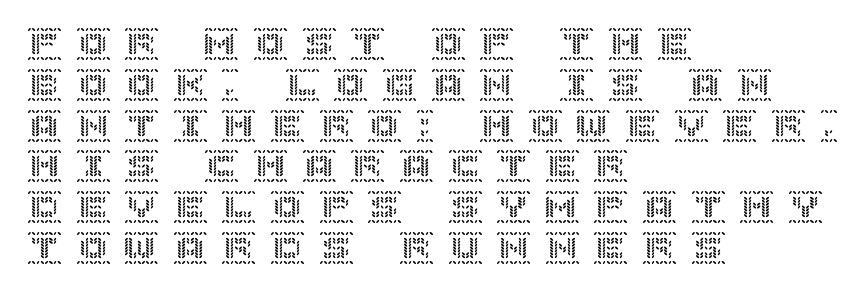
This sample is left-justified, so line endings fall wherever the words run out. Style check: upright. Display-style spreading of the glyphs; the letterfit is very open. Type without underlining.
